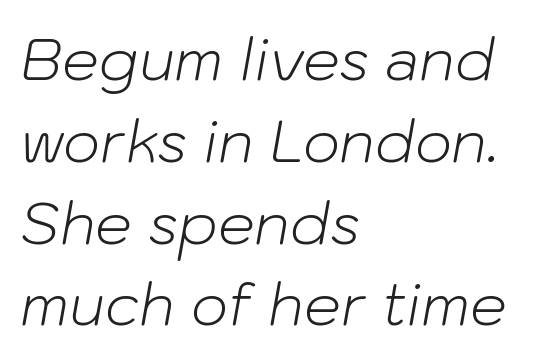
Typeset ragged right — the left edge is the straight one. Letter spacing: default. The specimen reads as italic at a glance. You could not count columns in this text — the font is proportionally spaced. Rule under the text: the space is simply empty.
